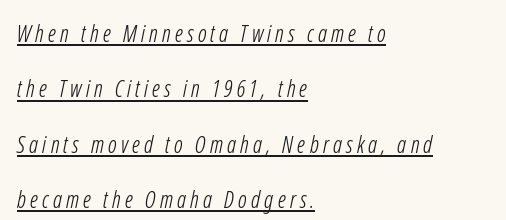
Q: Is the text bold? A: No.
Q: Is the text underlined? A: Yes.
Q: How is the paragraph aligned? A: Left-aligned.
Q: Is the spacing between lines tight, normal or loose? A: Loose.
